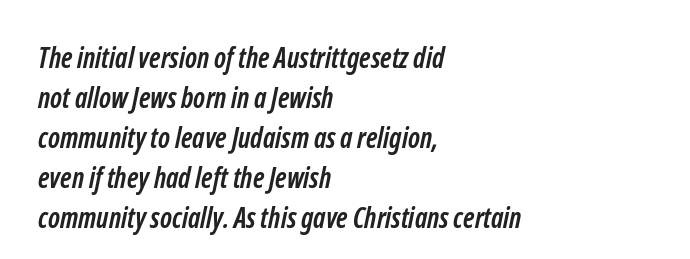
{"serif": "no", "bold": "yes", "weight": "semibold", "width": "condensed", "stroke_contrast": "low", "x_height": "medium", "monospaced": "no", "underline": "no", "align": "left", "line_spacing": "normal", "line_spacing_ratio": 1.43, "letter_spacing": "normal", "letter_spacing_em": 0.0, "glyph_px": 28}
